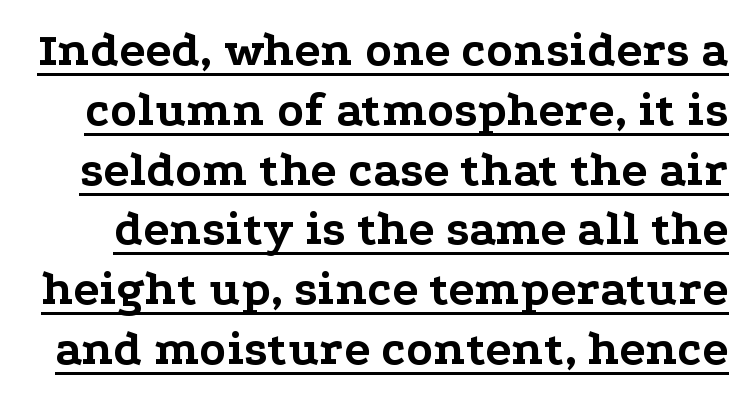
{"serif": "yes", "italic": "no", "bold": "yes", "weight": "bold", "width": "wide", "stroke_contrast": "low", "x_height": "medium", "monospaced": "no", "underline": "yes", "line_spacing_ratio": 1.22, "letter_spacing": "normal", "letter_spacing_em": 0.0, "glyph_px": 49}
